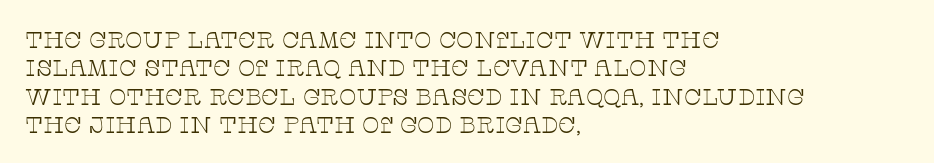
Q: Is the text bold? A: No.
Q: Is the text italic (slanted)? A: No, it is upright.
Q: Is the text underlined? A: No.
Q: How is the paragraph aligned? A: Left-aligned.
Q: Is the spacing between letters normal or unusually wide? A: Normal.
